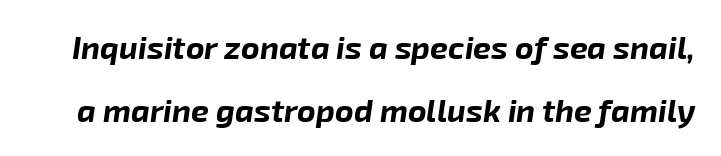
{"italic": "yes", "lean": "right", "slant_degrees": 8, "bold": "yes", "weight": "bold", "width": "normal", "stroke_contrast": "low", "x_height": "medium", "monospaced": "no", "underline": "no", "line_spacing": "loose", "line_spacing_ratio": 1.97, "letter_spacing": "normal", "letter_spacing_em": 0.0, "glyph_px": 32}
